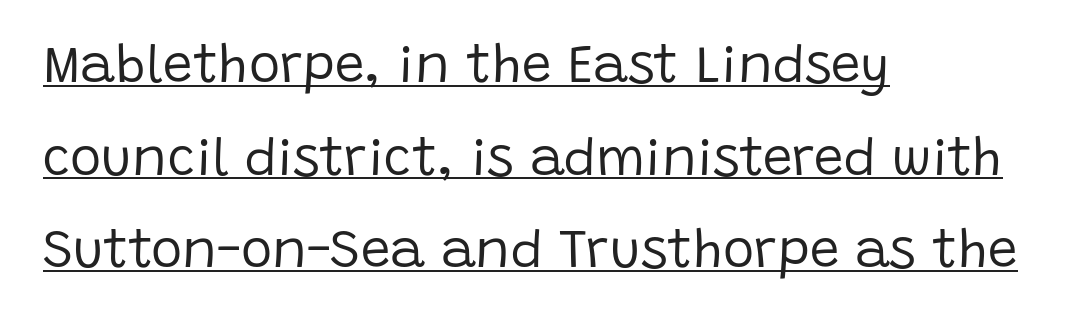
The image shows 53 px regular-weight sans-serif type, upright; set left-aligned, line spacing 1.75x, normal letter spacing, underlined; low stroke contrast and a large x-height.
